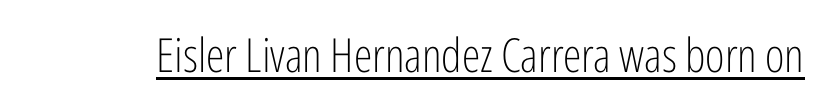
{"serif": "no", "italic": "no", "bold": "no", "weight": "light", "width": "condensed", "stroke_contrast": "low", "x_height": "medium", "monospaced": "no", "underline": "yes", "letter_spacing": "normal", "letter_spacing_em": 0.0, "glyph_px": 47}
